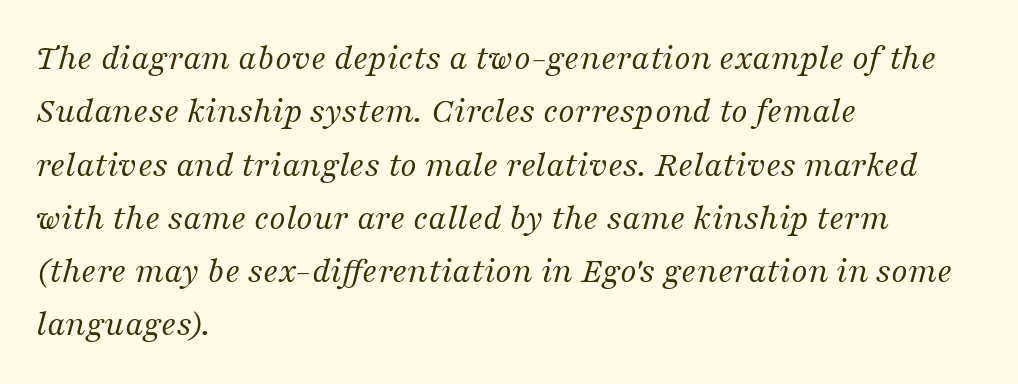
Q: Is the text bold? A: No.
Q: Is the text italic (slanted)? A: Yes, it leans right by about 16 degrees.
Q: Is the typeface a serif or a sans-serif typeface? A: Serif.
Q: Is the text underlined? A: No.
Q: How is the paragraph aligned? A: Left-aligned.
Q: Is the spacing between letters normal or unusually wide? A: Normal.
Q: Is the spacing between lines tight, normal or loose? A: Normal.
Q: Width (condensed, normal, or wide)? A: Normal.
Q: Stroke contrast? A: Medium.
Q: x-height? A: Medium.
Q: Monospaced? A: No.
